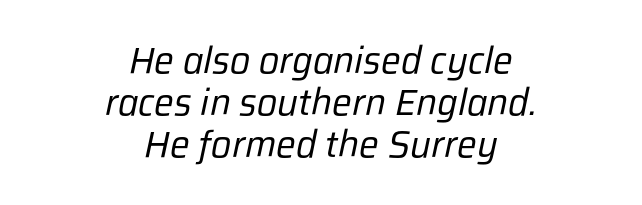
The image shows 37 px regular-weight type, italic (leaning right); set centered, tight line spacing (1.13x), normal letter spacing, not underlined; low stroke contrast and a medium x-height.
